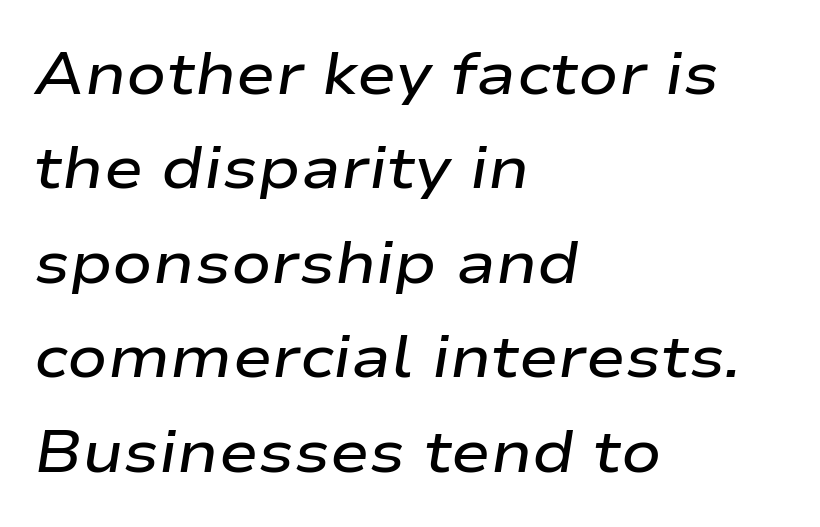
The image shows 59 px semibold, wide type, italic (leaning right); set left-aligned, normal line spacing (1.6x), normal letter spacing, not underlined; low stroke contrast and a medium x-height.
